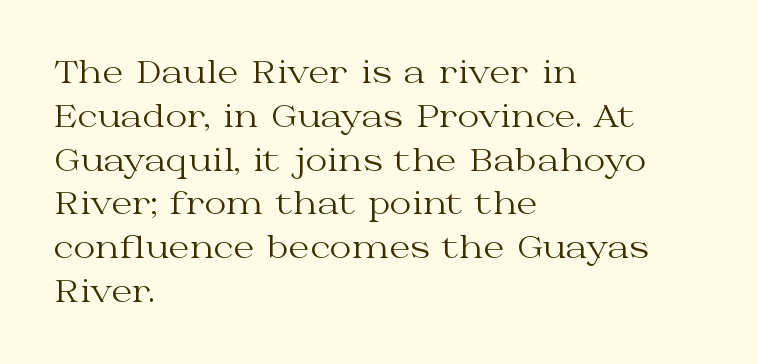
The image shows 30 px regular-weight, wide serif type, upright; set left-aligned, normal line spacing (1.46x), normal letter spacing, not underlined; medium stroke contrast and a medium x-height.
